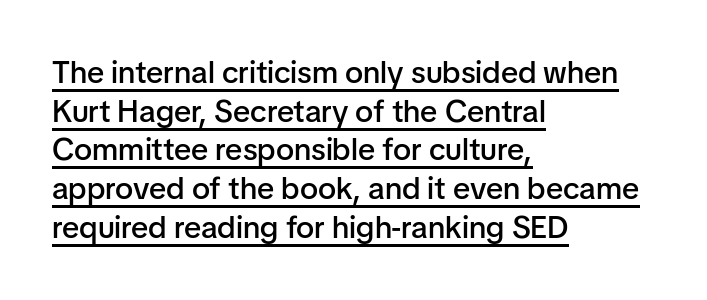
Q: Is the text bold? A: Semi-bold.
Q: Is the text italic (slanted)? A: No, it is upright.
Q: Is the typeface a serif or a sans-serif typeface? A: Sans-serif.
Q: Is the text underlined? A: Yes.
Q: How is the paragraph aligned? A: Left-aligned.
Q: Is the spacing between letters normal or unusually wide? A: Normal.
Q: Is the spacing between lines tight, normal or loose? A: Normal.
Q: Width (condensed, normal, or wide)? A: Normal.
Q: Stroke contrast? A: Low.
Q: x-height? A: Medium.
Q: Monospaced? A: No.
